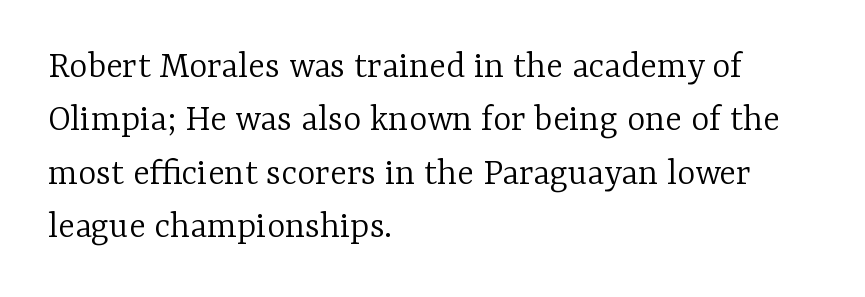
Reading down the block, your eye returns to a fixed left position each line. Do the characters align in a grid? No, the font is proportional. How would I describe the line gaps? Plain and ordinary. This rendering employs a face with finishing strokes, i.e., a serif. No heavy texture on the line: the type isn't bold.
